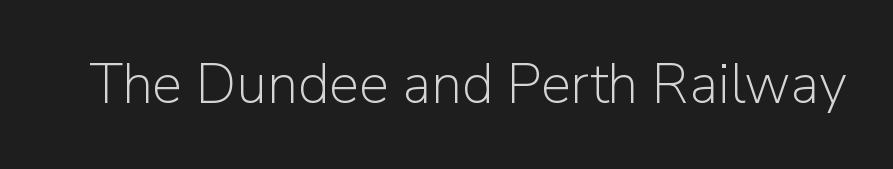
Q: Is the text bold? A: No.
Q: Is the text italic (slanted)? A: No, it is upright.
Q: Is the typeface a serif or a sans-serif typeface? A: Sans-serif.
Q: Is the text underlined? A: No.
Q: Is the spacing between letters normal or unusually wide? A: Normal.
Q: Width (condensed, normal, or wide)? A: Normal.
Q: Stroke contrast? A: Low.
Q: x-height? A: Medium.
Q: Monospaced? A: No.
